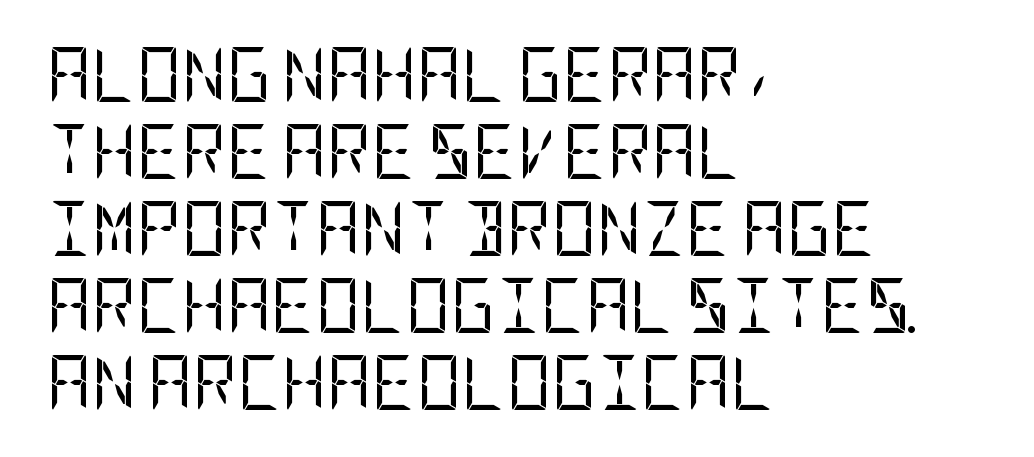
{"serif": "no", "italic": "no", "bold": "no", "weight": "regular", "width": "condensed", "stroke_contrast": "low", "x_height": "large", "underline": "no", "align": "left", "line_spacing": "normal", "line_spacing_ratio": 1.4, "letter_spacing": "normal", "letter_spacing_em": 0.0, "glyph_px": 55}
